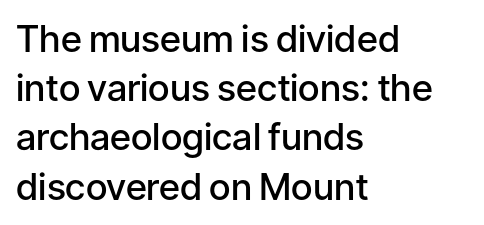
Q: Is the text bold? A: Semi-bold.
Q: Is the text italic (slanted)? A: No, it is upright.
Q: Is the typeface a serif or a sans-serif typeface? A: Sans-serif.
Q: Is the text underlined? A: No.
Q: How is the paragraph aligned? A: Left-aligned.
Q: Is the spacing between letters normal or unusually wide? A: Normal.
Q: Is the spacing between lines tight, normal or loose? A: Normal.
Q: Width (condensed, normal, or wide)? A: Normal.
Q: Stroke contrast? A: Low.
Q: x-height? A: Medium.
Q: Monospaced? A: No.
